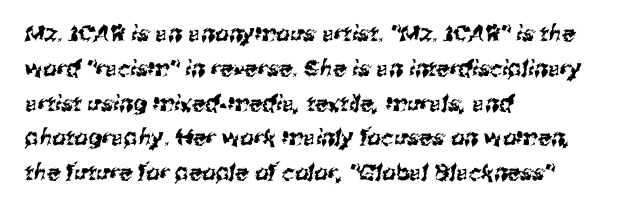
{"underline": "no", "align": "left", "line_spacing": "normal", "line_spacing_ratio": 1.58, "letter_spacing": "normal", "letter_spacing_em": 0.0, "glyph_px": 22}
